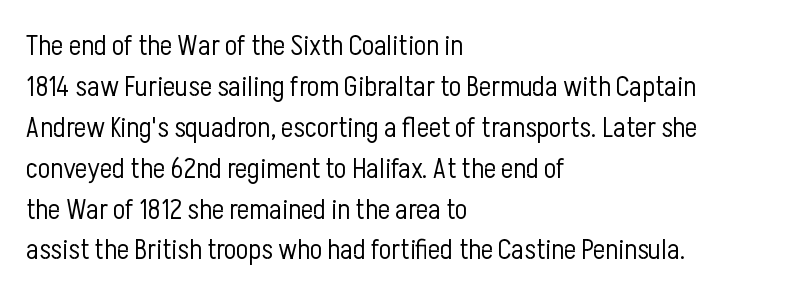
Q: Is the text bold? A: No.
Q: Is the text italic (slanted)? A: No, it is upright.
Q: Is the typeface a serif or a sans-serif typeface? A: Sans-serif.
Q: Is the text underlined? A: No.
Q: How is the paragraph aligned? A: Left-aligned.
Q: Is the spacing between letters normal or unusually wide? A: Normal.
Q: Is the spacing between lines tight, normal or loose? A: Normal.
Q: Width (condensed, normal, or wide)? A: Condensed.
Q: Stroke contrast? A: Low.
Q: x-height? A: Medium.
Q: Monospaced? A: No.
